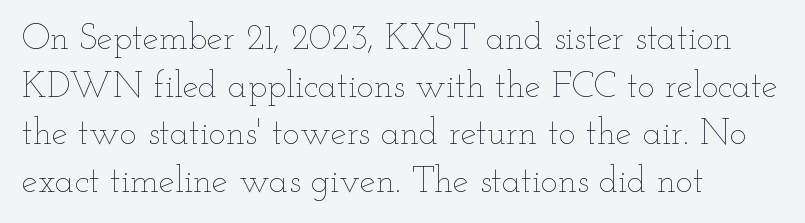
Stems and bowls with no extra thickness — not bold. Descenders are the only things crossing below the line. A typesetter would call this zero additional tracking. Do the characters align in a grid? No, the font is proportional. These lines sit exactly where default settings would place them.
